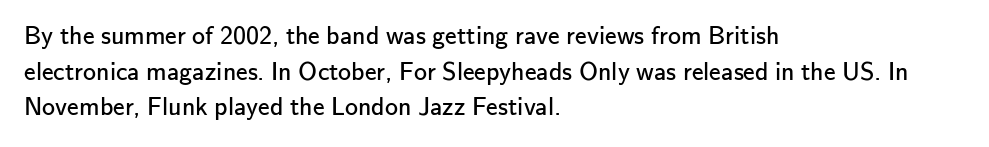
Q: Is the text bold? A: No.
Q: Is the text italic (slanted)? A: No, it is upright.
Q: Is the text underlined? A: No.
Q: How is the paragraph aligned? A: Left-aligned.
Q: Is the spacing between letters normal or unusually wide? A: Normal.
Q: Is the spacing between lines tight, normal or loose? A: Normal.
